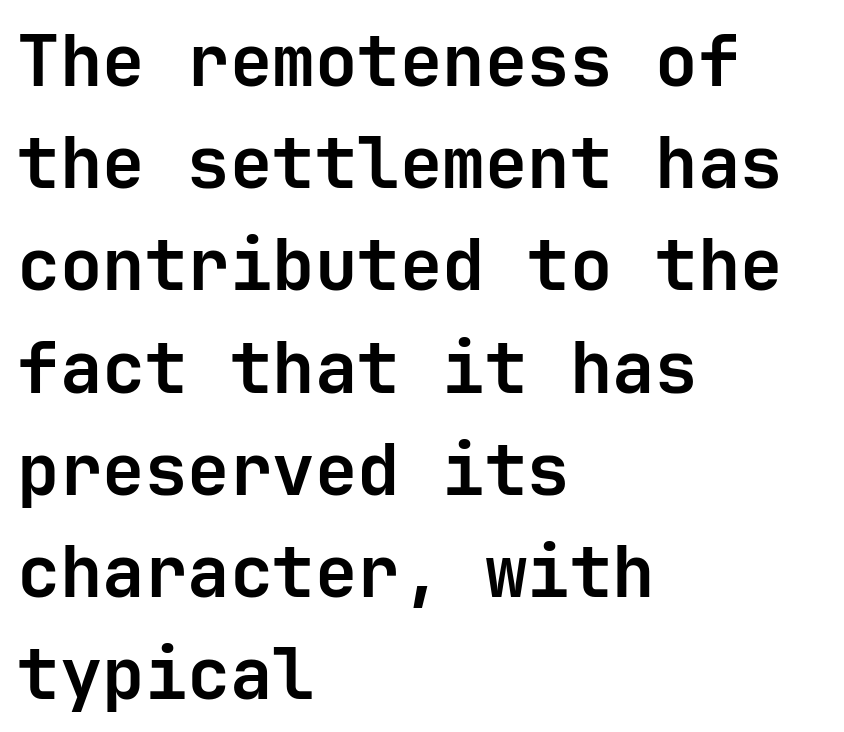
{"serif": "no", "italic": "no", "bold": "yes", "weight": "semibold", "width": "normal", "stroke_contrast": "low", "x_height": "medium", "underline": "no", "align": "left", "line_spacing": "normal", "line_spacing_ratio": 1.44, "letter_spacing": "normal", "letter_spacing_em": 0.0, "glyph_px": 71}
